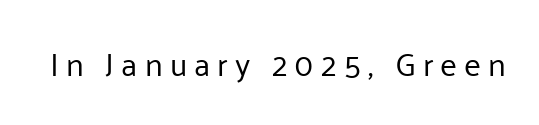
The image shows 32 px regular-weight sans-serif type, upright; set unusually wide letter spacing (+0.22 em), not underlined; low stroke contrast and a medium x-height.
